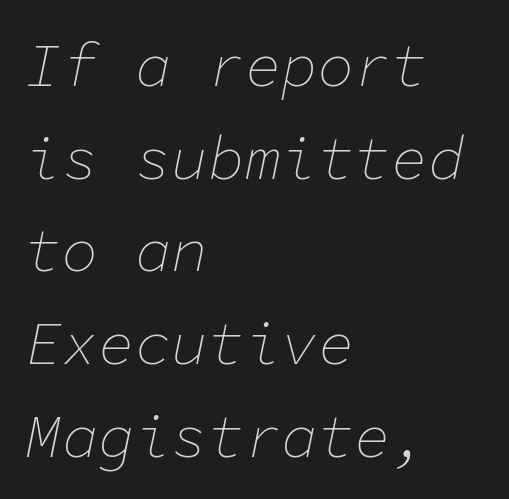
{"italic": "yes", "lean": "right", "slant_degrees": 11, "bold": "no", "weight": "thin", "width": "normal", "stroke_contrast": "low", "x_height": "medium", "monospaced": "yes", "underline": "no", "align": "left", "line_spacing": "normal", "line_spacing_ratio": 1.52, "letter_spacing": "normal", "letter_spacing_em": 0.0, "glyph_px": 61}
